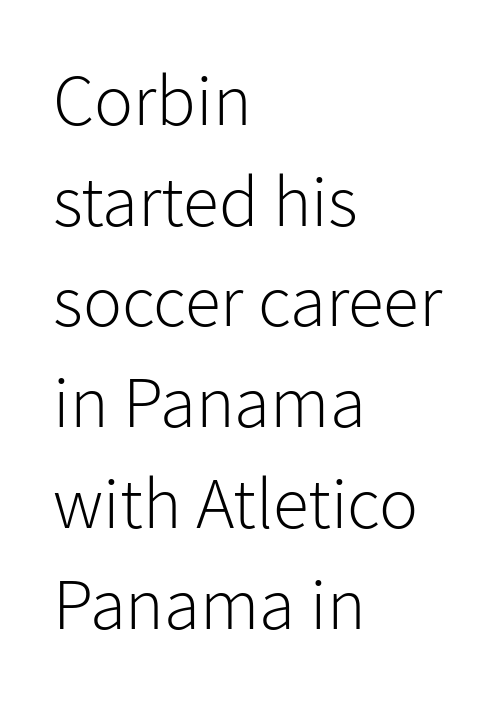
{"serif": "no", "italic": "no", "bold": "no", "weight": "light", "width": "normal", "stroke_contrast": "low", "x_height": "medium", "monospaced": "no", "underline": "no", "align": "left", "line_spacing": "normal", "line_spacing_ratio": 1.38, "letter_spacing": "normal", "letter_spacing_em": 0.0, "glyph_px": 73}
